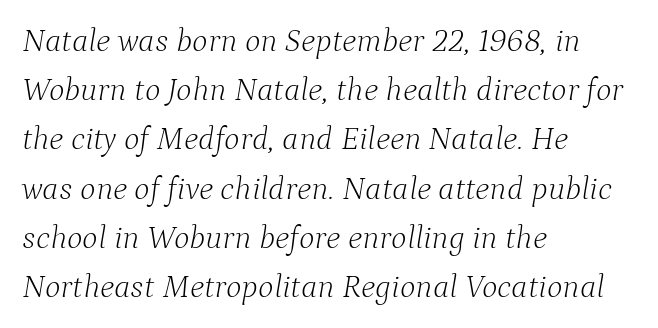
{"serif": "yes", "italic": "yes", "lean": "right", "slant_degrees": 9, "bold": "no", "weight": "light", "width": "normal", "stroke_contrast": "low", "x_height": "medium", "monospaced": "no", "underline": "no", "align": "left", "line_spacing": "normal", "line_spacing_ratio": 1.49, "letter_spacing": "normal", "letter_spacing_em": 0.0, "glyph_px": 33}
